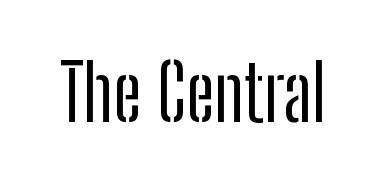
Q: Is the text italic (slanted)? A: No, it is upright.
Q: Is the typeface a serif or a sans-serif typeface? A: Sans-serif.
Q: Is the text underlined? A: No.
Q: Is the spacing between letters normal or unusually wide? A: Normal.
Q: Width (condensed, normal, or wide)? A: Condensed.
Q: Stroke contrast? A: Low.
Q: x-height? A: Medium.
Q: Monospaced? A: No.
